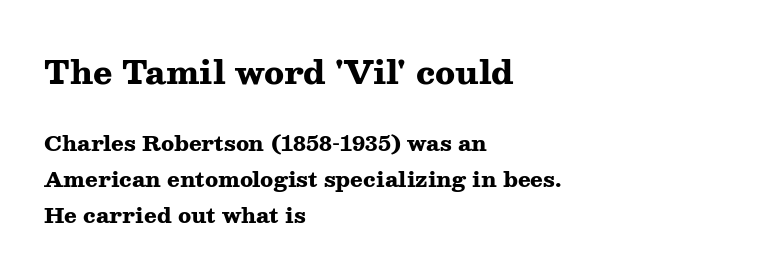
Q: Is the text bold? A: Yes.
Q: Is the text italic (slanted)? A: No, it is upright.
Q: Is the typeface a serif or a sans-serif typeface? A: Serif.
Q: Is the text underlined? A: No.
Q: How is the paragraph aligned? A: Left-aligned.
Q: Is the spacing between letters normal or unusually wide? A: Normal.
Q: Which block of text is set in a larger size, the first (top) or the second (bottom)? A: The first (top) one.
Q: Width (condensed, normal, or wide)? A: Wide.
Q: Stroke contrast? A: Medium.
Q: x-height? A: Medium.
Q: Monospaced? A: No.
